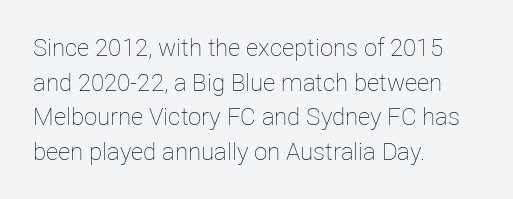
Regarding leading, the lines here are spaced in the standard way. The letters look calm and open, with moderate or lighter stems. Layout note: lines flush left. The rendering keeps characters at their native spacing. The lettering stays uniformly vertical, giving the passage a roman look. Underline: absent.
